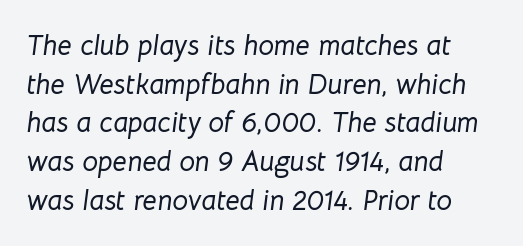
{"italic": "yes", "lean": "right", "slant_degrees": 8, "width": "normal", "stroke_contrast": "low", "x_height": "medium", "monospaced": "no", "underline": "no", "align": "left", "line_spacing": "normal", "line_spacing_ratio": 1.38, "letter_spacing": "normal", "letter_spacing_em": 0.0, "glyph_px": 28}
